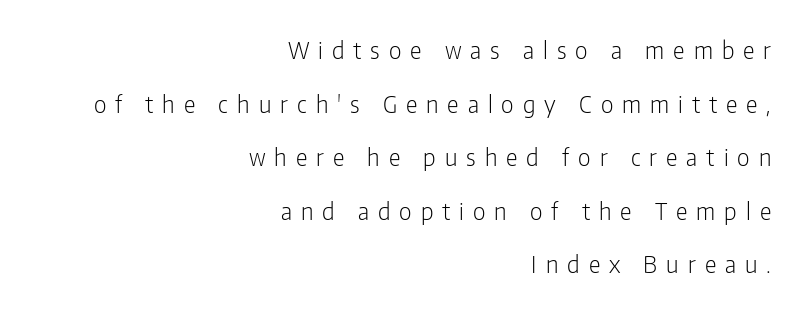
{"italic": "no", "bold": "no", "underline": "no", "align": "right", "line_spacing": "loose", "line_spacing_ratio": 2.33, "letter_spacing": "wide", "letter_spacing_em": 0.39, "glyph_px": 23}
